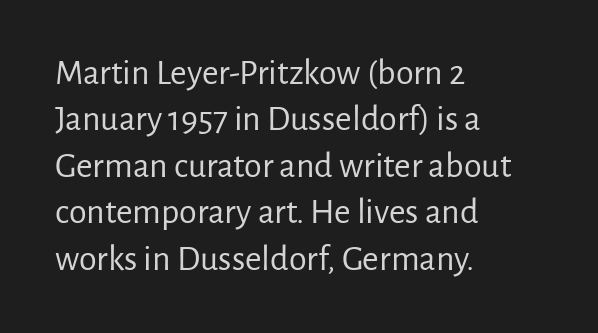
The image shows 36 px regular-weight sans-serif type, upright; set left-aligned, normal line spacing (1.29x), normal letter spacing, not underlined; low stroke contrast and a medium x-height.
